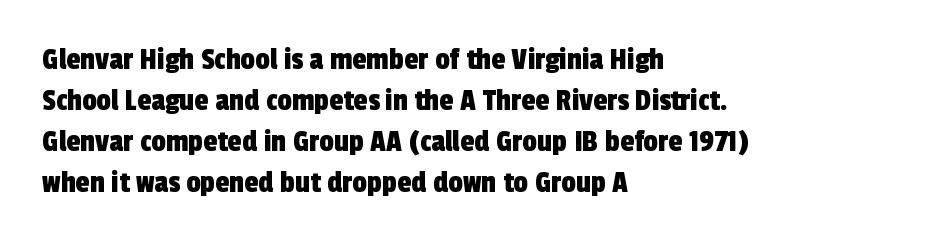
{"serif": "no", "width": "condensed", "x_height": "medium", "monospaced": "no", "underline": "no", "align": "left", "line_spacing": "normal", "line_spacing_ratio": 1.28, "letter_spacing": "normal", "letter_spacing_em": 0.0, "glyph_px": 32}
